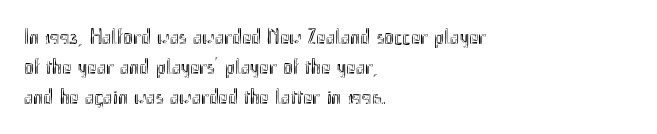
Q: Is the text italic (slanted)? A: No, it is upright.
Q: Is the text underlined? A: No.
Q: How is the paragraph aligned? A: Left-aligned.
Q: Is the spacing between letters normal or unusually wide? A: Normal.
Q: Is the spacing between lines tight, normal or loose? A: Normal.
